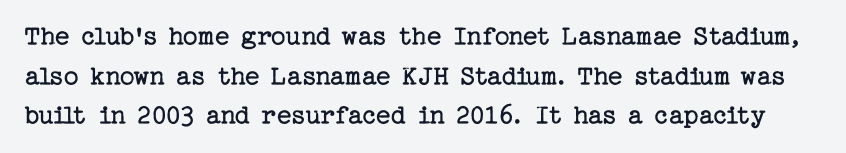
{"serif": "yes", "italic": "no", "bold": "no", "weight": "regular", "width": "normal", "stroke_contrast": "low", "x_height": "medium", "underline": "no", "line_spacing": "normal", "line_spacing_ratio": 1.37, "letter_spacing": "normal", "letter_spacing_em": 0.0, "glyph_px": 29}
